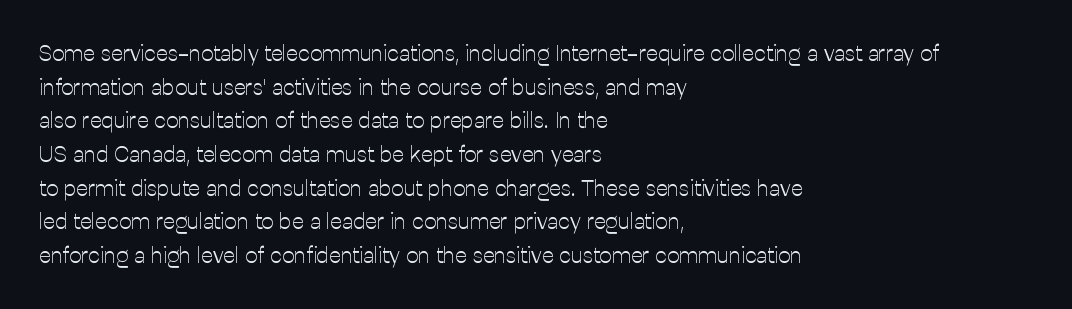
{"italic": "no", "bold": "no", "underline": "no", "align": "left", "line_spacing": "normal", "line_spacing_ratio": 1.53, "letter_spacing": "normal", "letter_spacing_em": 0.0, "glyph_px": 22}
